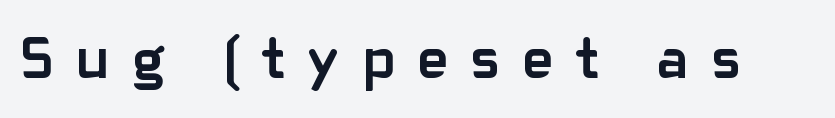
Q: Is the text bold? A: Yes.
Q: Is the text italic (slanted)? A: No, it is upright.
Q: Is the typeface a serif or a sans-serif typeface? A: Sans-serif.
Q: Is the text underlined? A: No.
Q: Is the spacing between letters normal or unusually wide? A: Unusually wide.
Q: Width (condensed, normal, or wide)? A: Normal.
Q: Stroke contrast? A: Low.
Q: x-height? A: Medium.
Q: Monospaced? A: No.
